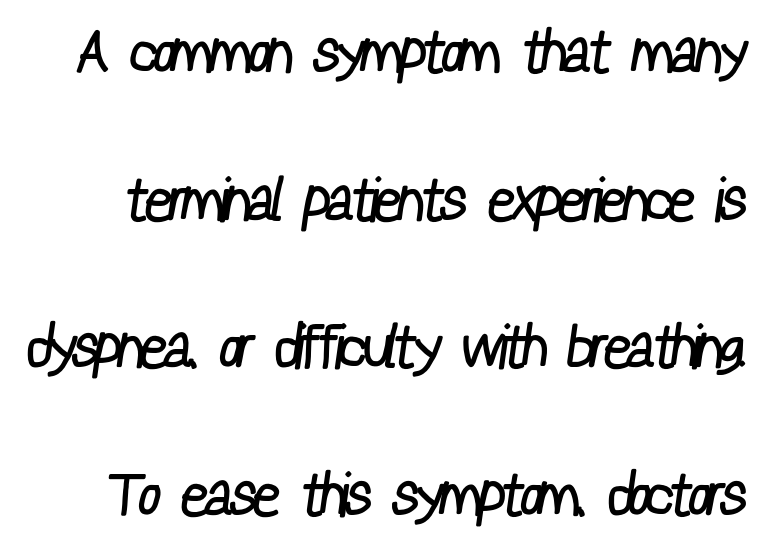
Q: Is the text bold? A: No.
Q: Is the typeface a serif or a sans-serif typeface? A: Sans-serif.
Q: Is the text underlined? A: No.
Q: Is the spacing between letters normal or unusually wide? A: Normal.
Q: Is the spacing between lines tight, normal or loose? A: Loose.
Q: Width (condensed, normal, or wide)? A: Condensed.
Q: Stroke contrast? A: Low.
Q: x-height? A: Medium.
Q: Monospaced? A: No.
